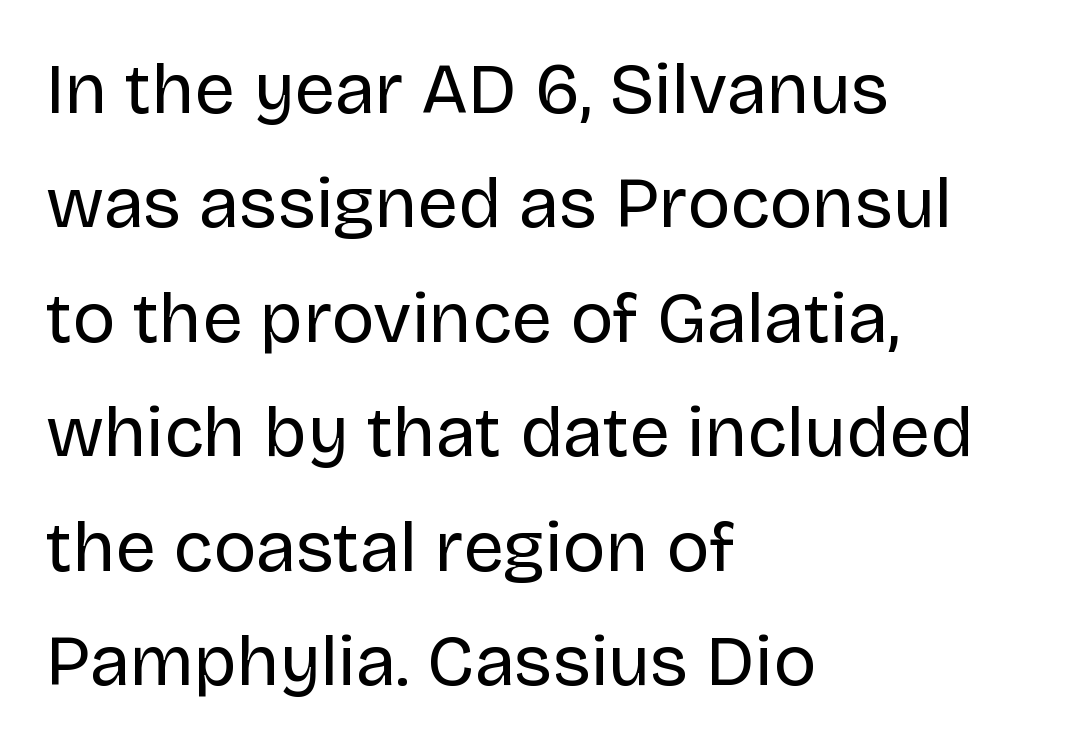
{"serif": "no", "italic": "no", "bold": "no", "weight": "regular", "width": "normal", "stroke_contrast": "low", "x_height": "large", "monospaced": "no", "underline": "no", "align": "left", "line_spacing": "normal", "line_spacing_ratio": 1.59, "letter_spacing": "normal", "letter_spacing_em": 0.0, "glyph_px": 72}
